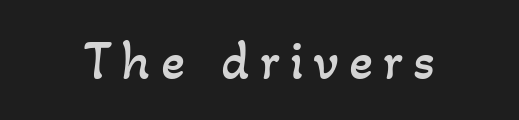
The image shows 56 px regular-weight type; set not underlined; low stroke contrast and a small x-height.
